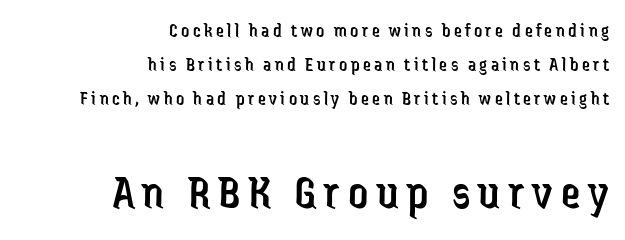
Is this a fixed-width face? No — the glyphs have proportional, varying widths. The letterforms sit at book weight or below. Typographically, this falls in the sans-serif category. Reading down the column, the eye jumps a familiar distance to each next line. Size hierarchy here favors the trailing block over the leading one.
